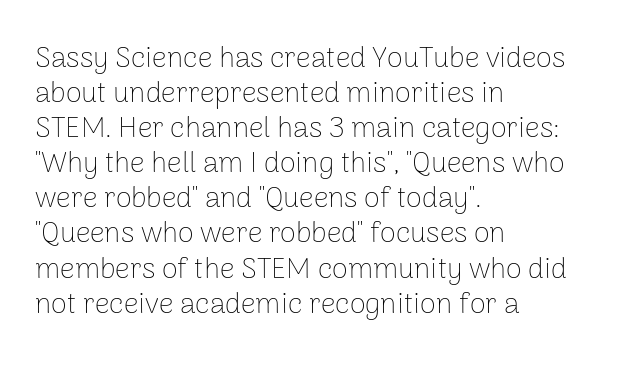
The image shows 29 px thin sans-serif type, upright; set left-aligned, line spacing 1.21x, normal letter spacing, not underlined; low stroke contrast and a medium x-height.
